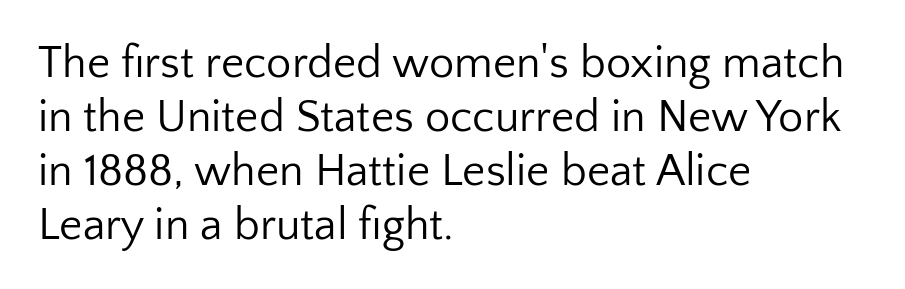
{"serif": "no", "italic": "no", "bold": "no", "weight": "regular", "width": "normal", "stroke_contrast": "low", "x_height": "medium", "monospaced": "no", "underline": "no", "align": "left", "line_spacing_ratio": 1.2, "letter_spacing": "normal", "letter_spacing_em": 0.0, "glyph_px": 45}
